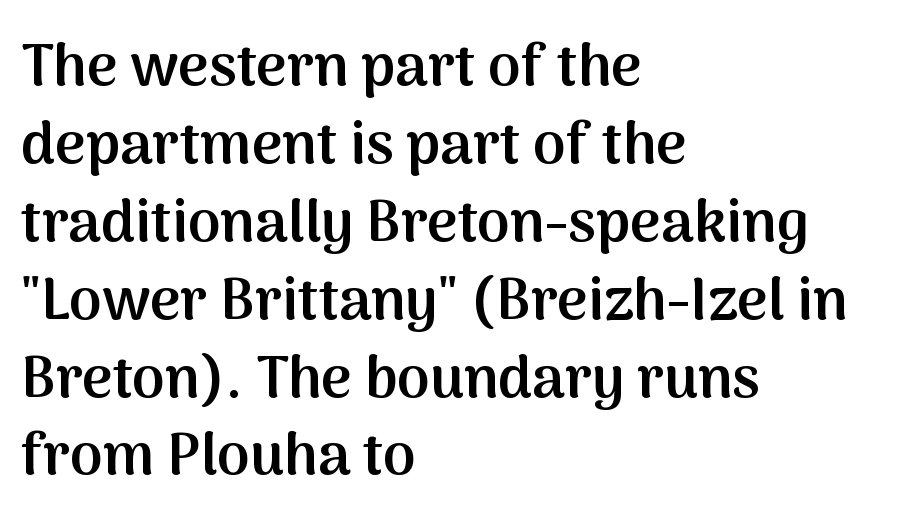
The image shows 59 px semibold sans-serif type, upright; set left-aligned, normal line spacing (1.32x), normal letter spacing, not underlined; medium stroke contrast and a medium x-height.
